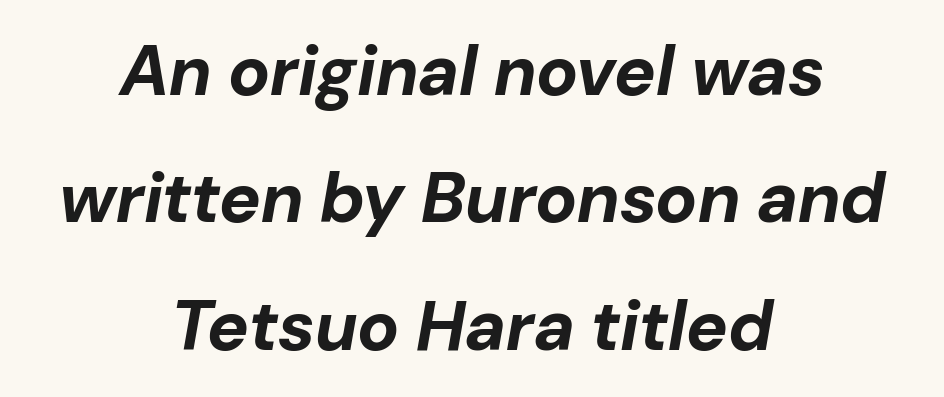
Q: Is the text bold? A: Yes.
Q: Is the text italic (slanted)? A: Yes, it leans right by about 10 degrees.
Q: Is the text underlined? A: No.
Q: How is the paragraph aligned? A: Centered.
Q: Is the spacing between letters normal or unusually wide? A: Normal.
Q: Width (condensed, normal, or wide)? A: Normal.
Q: Stroke contrast? A: Low.
Q: x-height? A: Medium.
Q: Monospaced? A: No.
